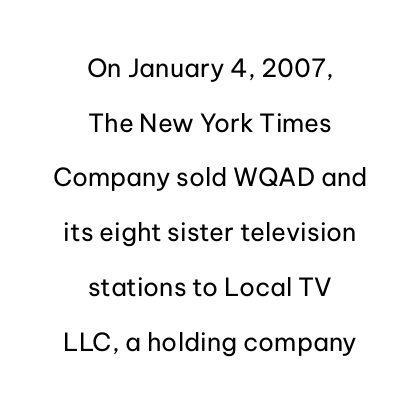
The image shows 25 px text type, upright; set centered, loose line spacing (2.19x), normal letter spacing, not underlined.
